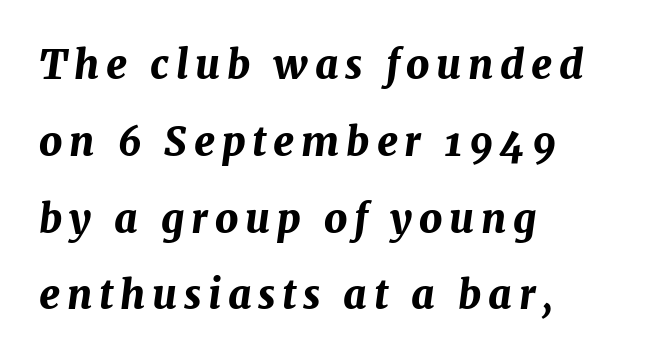
Q: Is the text bold? A: Yes.
Q: Is the text italic (slanted)? A: Yes, it leans right by about 7 degrees.
Q: Is the text underlined? A: No.
Q: How is the paragraph aligned? A: Left-aligned.
Q: Is the spacing between lines tight, normal or loose? A: Loose.
Q: Width (condensed, normal, or wide)? A: Normal.
Q: Stroke contrast? A: Medium.
Q: x-height? A: Medium.
Q: Monospaced? A: No.
